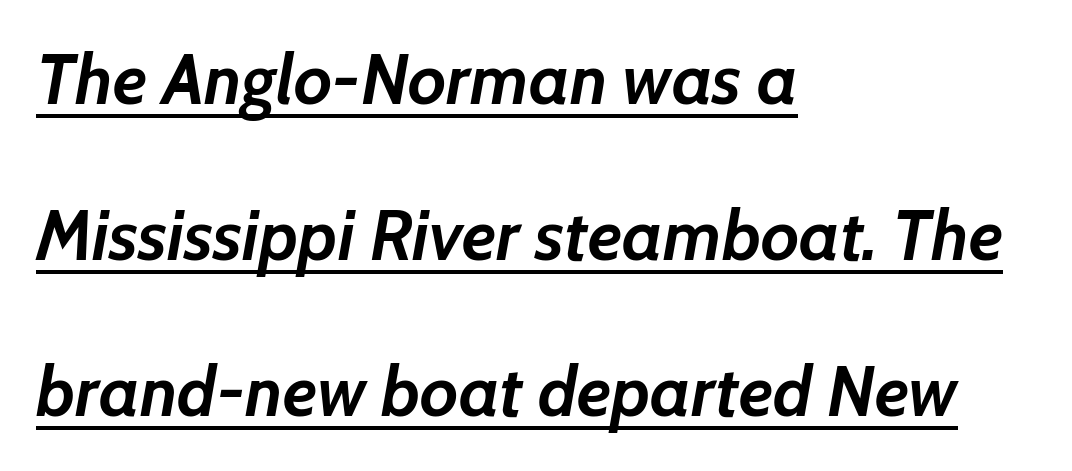
Q: Is the text bold? A: Yes.
Q: Is the text italic (slanted)? A: Yes, it leans right by about 7 degrees.
Q: Is the text underlined? A: Yes.
Q: How is the paragraph aligned? A: Left-aligned.
Q: Is the spacing between letters normal or unusually wide? A: Normal.
Q: Is the spacing between lines tight, normal or loose? A: Loose.
Q: Width (condensed, normal, or wide)? A: Normal.
Q: Stroke contrast? A: Low.
Q: x-height? A: Medium.
Q: Monospaced? A: No.
